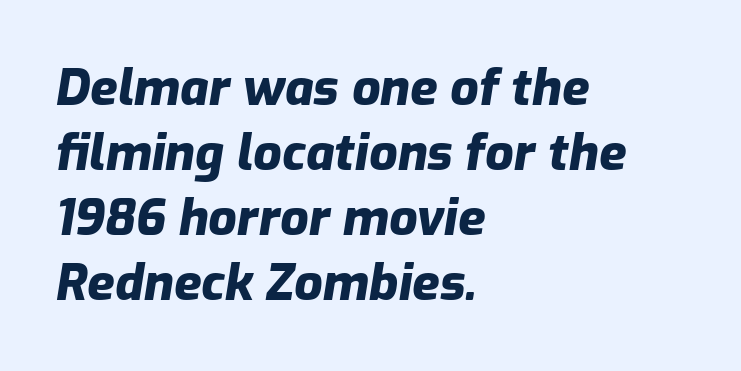
Q: Is the text bold? A: Yes.
Q: Is the text italic (slanted)? A: Yes, it leans right by about 9 degrees.
Q: Is the text underlined? A: No.
Q: How is the paragraph aligned? A: Left-aligned.
Q: Is the spacing between letters normal or unusually wide? A: Normal.
Q: Is the spacing between lines tight, normal or loose? A: Normal.
Q: Width (condensed, normal, or wide)? A: Normal.
Q: Stroke contrast? A: Low.
Q: x-height? A: Medium.
Q: Monospaced? A: No.
